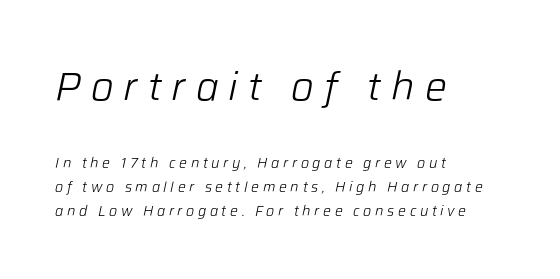
Q: Is the text bold? A: No.
Q: Is the text italic (slanted)? A: Yes, it leans right by about 12 degrees.
Q: Is the text underlined? A: No.
Q: How is the paragraph aligned? A: Left-aligned.
Q: Is the spacing between letters normal or unusually wide? A: Unusually wide.
Q: Is the spacing between lines tight, normal or loose? A: Normal.
Q: Which block of text is set in a larger size, the first (top) or the second (bottom)? A: The first (top) one.
Q: Width (condensed, normal, or wide)? A: Normal.
Q: Stroke contrast? A: Low.
Q: x-height? A: Medium.
Q: Monospaced? A: No.
